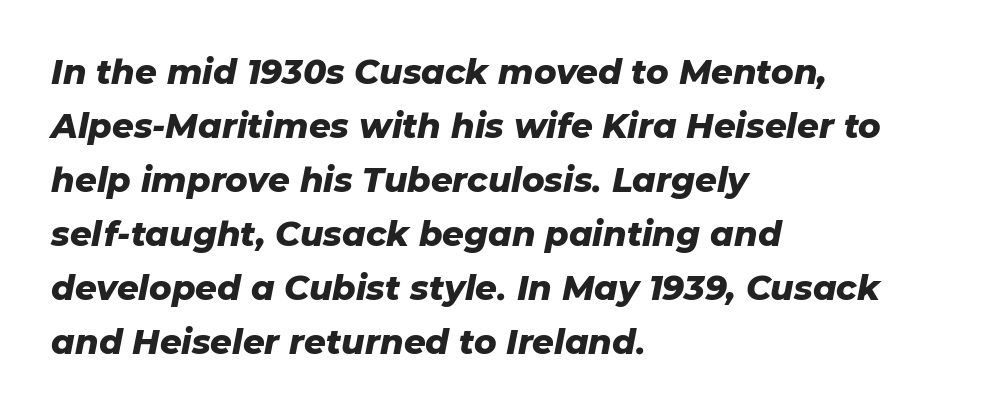
{"italic": "yes", "lean": "right", "slant_degrees": 11, "bold": "yes", "weight": "heavy", "width": "normal", "stroke_contrast": "low", "x_height": "medium", "monospaced": "no", "underline": "no", "align": "left", "line_spacing": "normal", "line_spacing_ratio": 1.59, "letter_spacing": "normal", "letter_spacing_em": 0.0, "glyph_px": 34}
